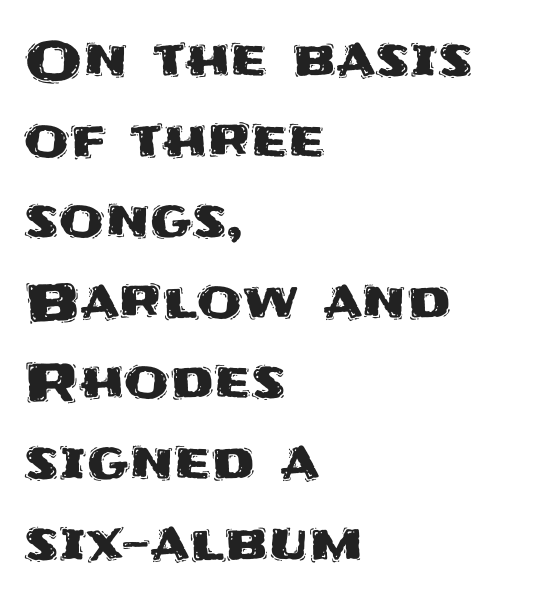
{"serif": "no", "italic": "no", "width": "normal", "stroke_contrast": "medium", "x_height": "large", "monospaced": "no", "underline": "no", "align": "left", "line_spacing": "normal", "line_spacing_ratio": 1.55, "letter_spacing": "normal", "letter_spacing_em": 0.0, "glyph_px": 52}
